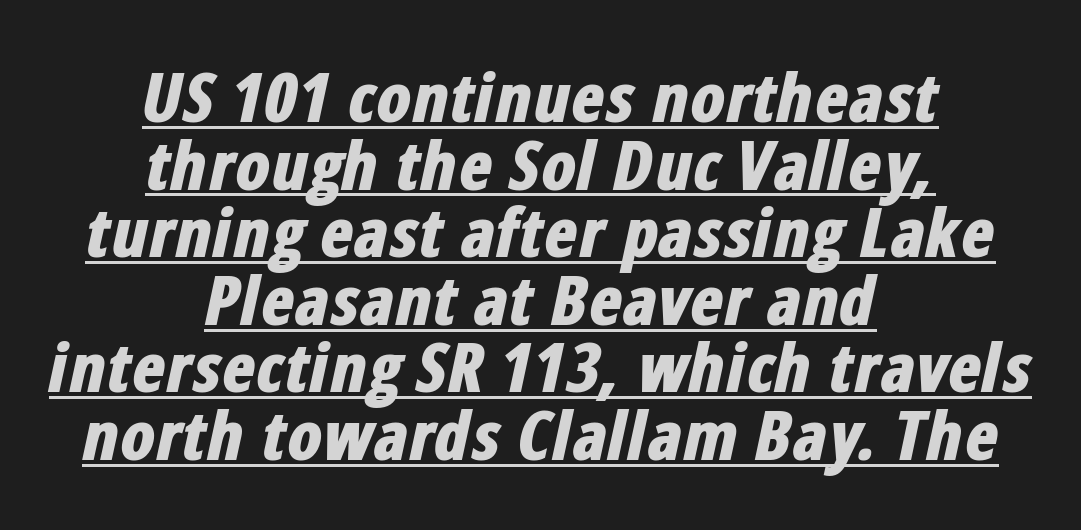
Q: Is the text bold? A: Yes.
Q: Is the text italic (slanted)? A: Yes, it leans right by about 12 degrees.
Q: Is the text underlined? A: Yes.
Q: How is the paragraph aligned? A: Centered.
Q: Is the spacing between letters normal or unusually wide? A: Normal.
Q: Is the spacing between lines tight, normal or loose? A: Tight.
Q: Width (condensed, normal, or wide)? A: Condensed.
Q: Stroke contrast? A: Low.
Q: x-height? A: Medium.
Q: Monospaced? A: No.
